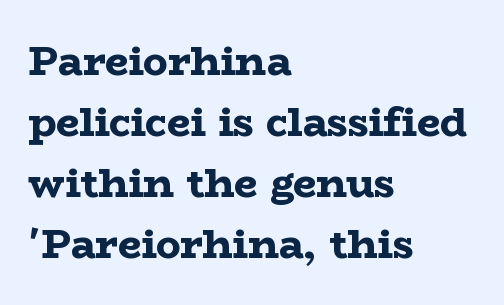
The image shows 41 px bold, wide serif type, upright; set left-aligned, normal line spacing (1.49x), normal letter spacing, not underlined; low stroke contrast and a medium x-height.
